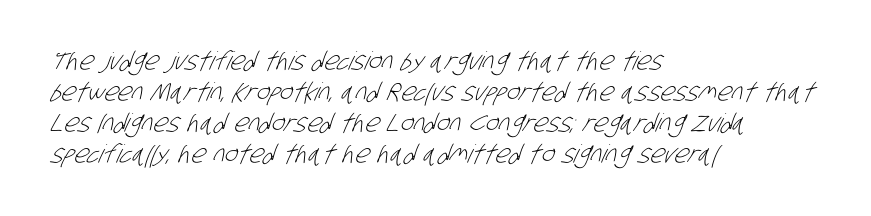
Q: Is the text bold? A: No.
Q: Is the text underlined? A: No.
Q: How is the paragraph aligned? A: Left-aligned.
Q: Is the spacing between letters normal or unusually wide? A: Normal.
